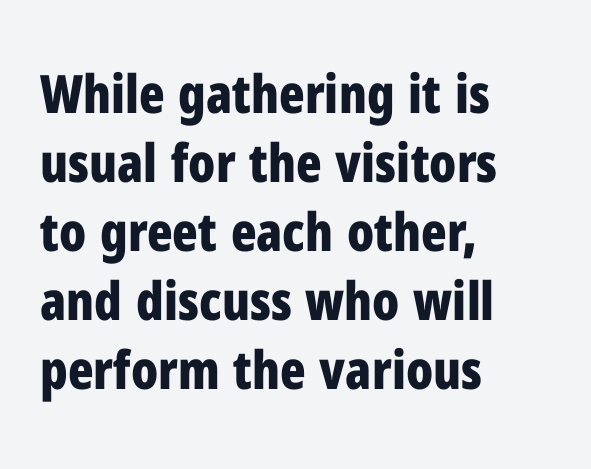
{"serif": "no", "italic": "no", "bold": "yes", "weight": "bold", "width": "condensed", "stroke_contrast": "low", "x_height": "medium", "monospaced": "no", "underline": "no", "align": "left", "line_spacing": "normal", "line_spacing_ratio": 1.3, "letter_spacing": "normal", "letter_spacing_em": 0.0, "glyph_px": 53}
